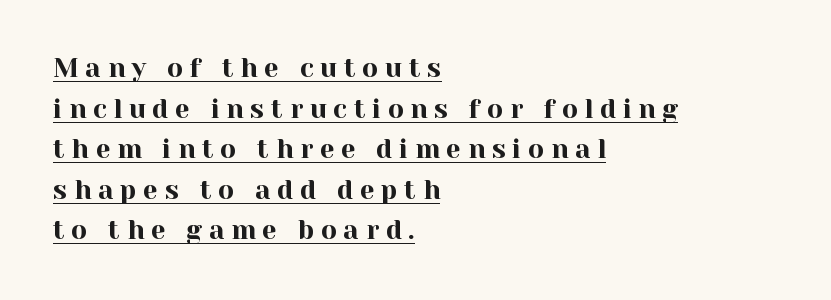
Q: Is the text italic (slanted)? A: No, it is upright.
Q: Is the text underlined? A: Yes.
Q: How is the paragraph aligned? A: Left-aligned.
Q: Is the spacing between letters normal or unusually wide? A: Unusually wide.
Q: Is the spacing between lines tight, normal or loose? A: Normal.
